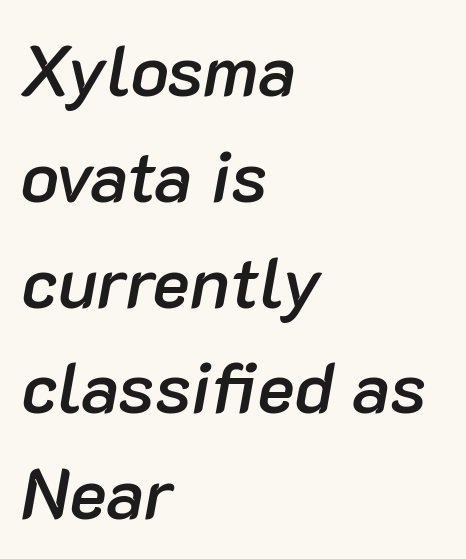
Q: Is the text bold? A: Semi-bold.
Q: Is the text italic (slanted)? A: Yes, it leans right by about 10 degrees.
Q: Is the text underlined? A: No.
Q: How is the paragraph aligned? A: Left-aligned.
Q: Is the spacing between letters normal or unusually wide? A: Normal.
Q: Is the spacing between lines tight, normal or loose? A: Normal.
Q: Width (condensed, normal, or wide)? A: Normal.
Q: Stroke contrast? A: Low.
Q: x-height? A: Medium.
Q: Monospaced? A: No.
